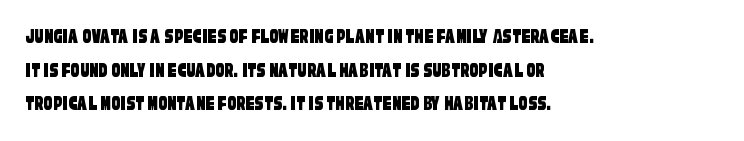
Q: Is the text underlined? A: No.
Q: How is the paragraph aligned? A: Left-aligned.
Q: Is the spacing between letters normal or unusually wide? A: Normal.
Q: Is the spacing between lines tight, normal or loose? A: Normal.
